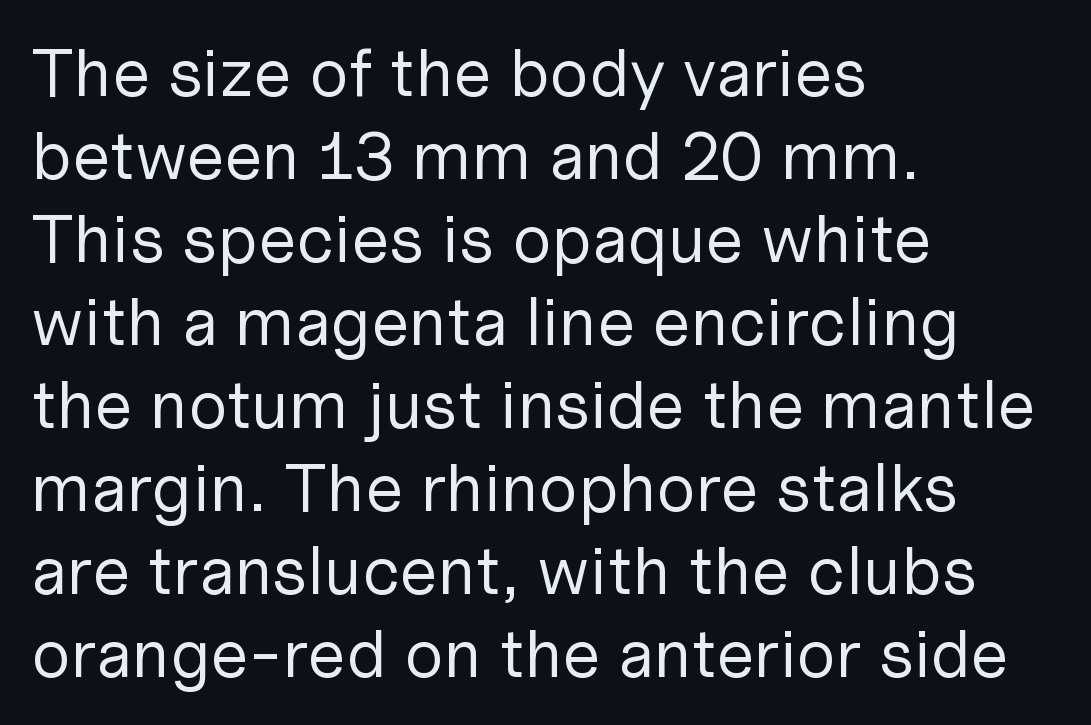
Q: Is the text bold? A: No.
Q: Is the text italic (slanted)? A: No, it is upright.
Q: Is the typeface a serif or a sans-serif typeface? A: Sans-serif.
Q: Is the text underlined? A: No.
Q: How is the paragraph aligned? A: Left-aligned.
Q: Is the spacing between letters normal or unusually wide? A: Normal.
Q: Width (condensed, normal, or wide)? A: Normal.
Q: Stroke contrast? A: Low.
Q: x-height? A: Medium.
Q: Monospaced? A: No.
